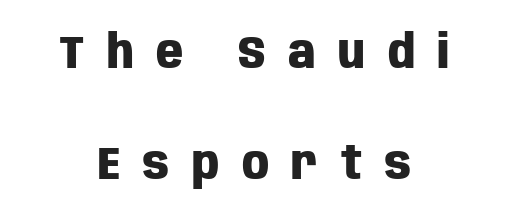
Casual observation: everything's sitting right in the middle. Students, note that the glyphs here are deliberately spaced far apart. Spacing verdict: proportional, widths tailored to each character. Honestly, there is no underline to notice here at all. The designer dialed line spacing up above the default. The sample has been set heavy, in full bold.
